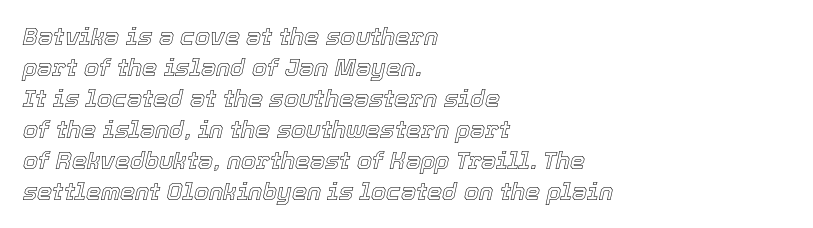
{"italic": "yes", "lean": "right", "slant_degrees": 12, "underline": "no", "align": "left", "line_spacing": "normal", "line_spacing_ratio": 1.29, "letter_spacing": "normal", "letter_spacing_em": 0.0, "glyph_px": 24}
